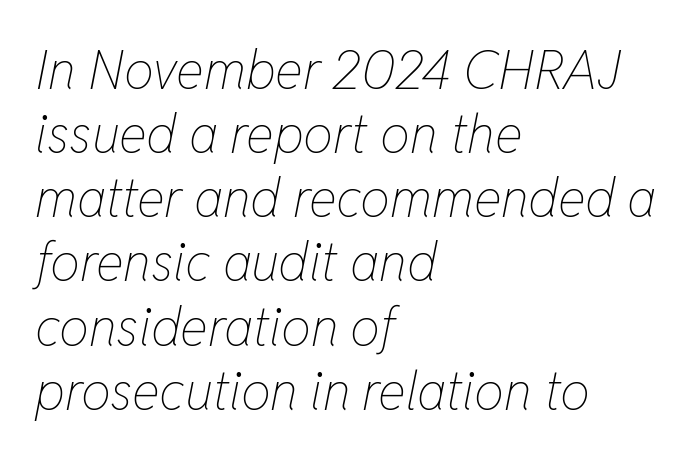
The image shows 53 px thin, condensed type, italic (leaning right); set left-aligned, line spacing 1.21x, normal letter spacing, not underlined; low stroke contrast and a medium x-height.
